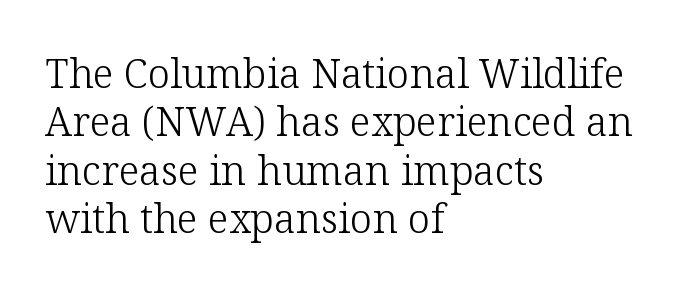
Rendered with straight, roman letterforms. The characters display serif detailing at their extremities. Bare-footed words on every line. The line texture is even and compact thanks to regular tracking. The letterforms sit at book weight or below. Note the varied advance widths — an 'i' is clearly narrower than an 'm'.
